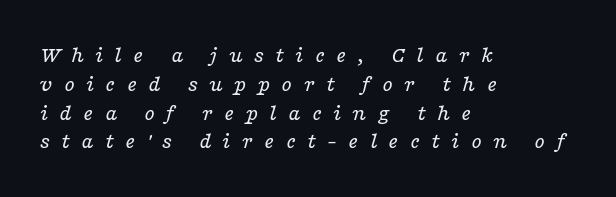
{"italic": "yes", "lean": "right", "slant_degrees": 16, "bold": "no", "underline": "no", "align": "left", "line_spacing_ratio": 1.2, "letter_spacing": "wide", "letter_spacing_em": 0.46, "glyph_px": 24}
